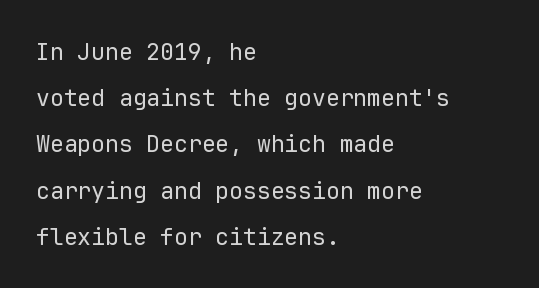
Q: Is the text bold? A: No.
Q: Is the text italic (slanted)? A: No, it is upright.
Q: Is the text underlined? A: No.
Q: How is the paragraph aligned? A: Left-aligned.
Q: Is the spacing between letters normal or unusually wide? A: Normal.
Q: Is the spacing between lines tight, normal or loose? A: Loose.
